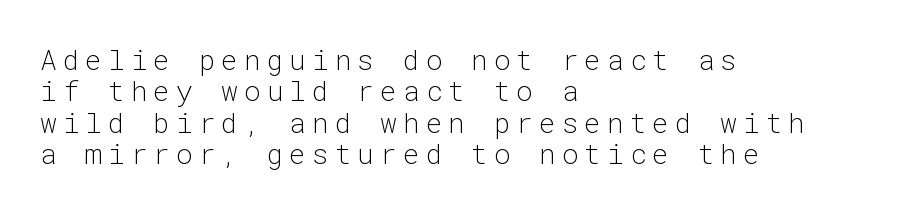
The image shows 28 px light sans-serif type, upright, monospaced; set left-aligned, tight line spacing (1.12x), unusually wide letter spacing (+0.21 em), not underlined; low stroke contrast and a medium x-height.
